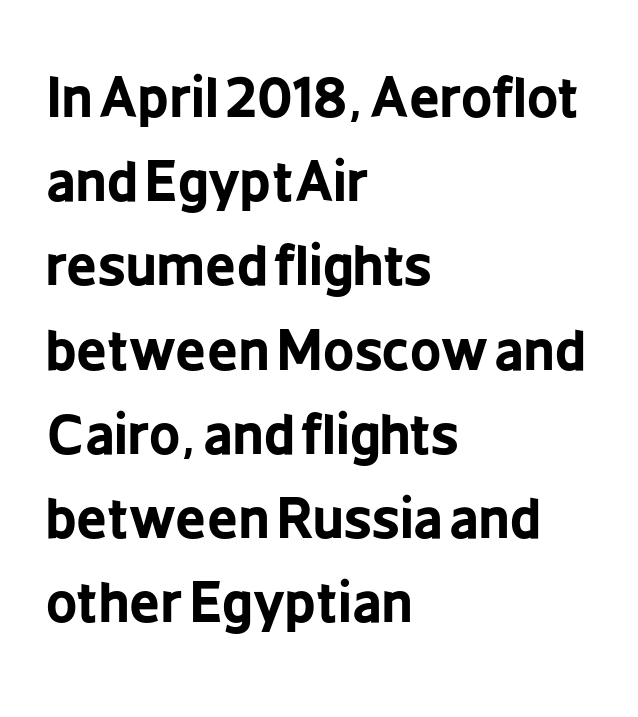
The image shows 54 px bold, condensed sans-serif type, upright; set left-aligned, normal line spacing (1.56x), normal letter spacing, not underlined; low stroke contrast and a medium x-height.
